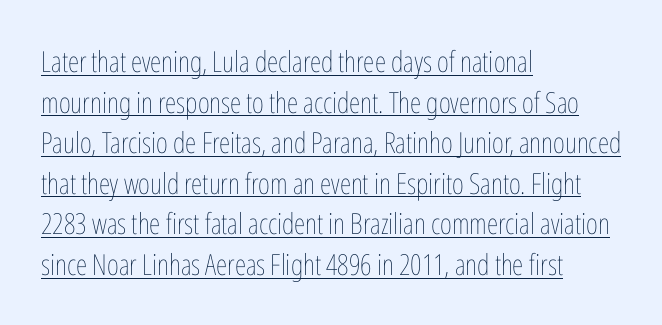
The image shows 29 px thin, condensed type, upright; set left-aligned, normal line spacing (1.4x), normal letter spacing, underlined; low stroke contrast and a medium x-height.
